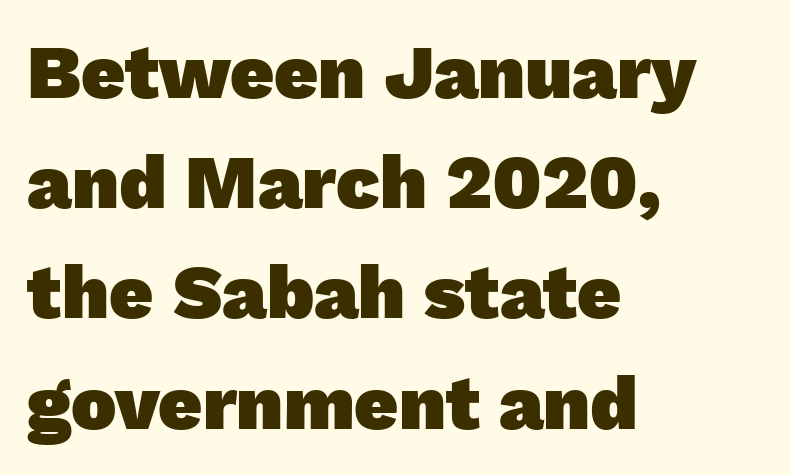
{"serif": "no", "bold": "yes", "weight": "heavy", "width": "normal", "stroke_contrast": "low", "x_height": "medium", "monospaced": "no", "underline": "no", "align": "left", "line_spacing": "normal", "line_spacing_ratio": 1.45, "letter_spacing": "normal", "letter_spacing_em": 0.0, "glyph_px": 76}
